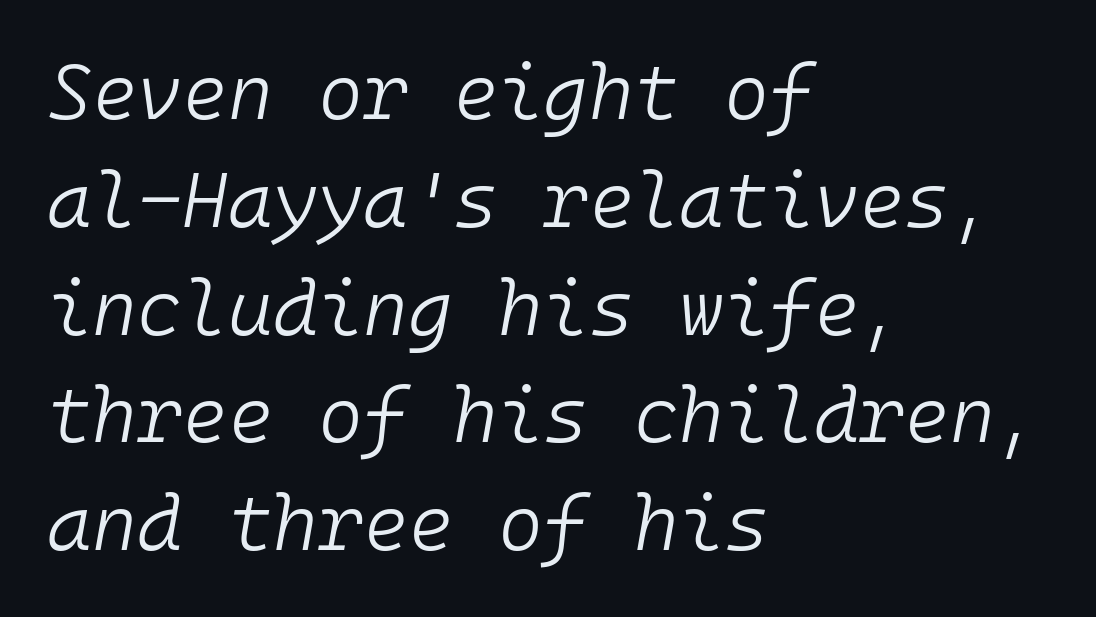
Rule under the text: the space is simply empty. Is this a fixed-width face? Yes — each glyph sits in an identical cell. Line spacing here is normal. This sample uses plain, unmodified letter spacing. Italic: yes, the glyphs are oblique.
